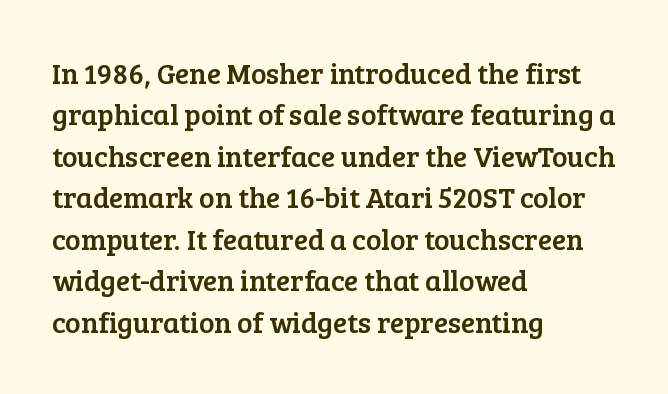
Q: Is the text italic (slanted)? A: No, it is upright.
Q: Is the typeface a serif or a sans-serif typeface? A: Serif.
Q: Is the text underlined? A: No.
Q: How is the paragraph aligned? A: Left-aligned.
Q: Is the spacing between letters normal or unusually wide? A: Normal.
Q: Is the spacing between lines tight, normal or loose? A: Normal.
Q: Width (condensed, normal, or wide)? A: Normal.
Q: Stroke contrast? A: Low.
Q: x-height? A: Medium.
Q: Monospaced? A: No.
